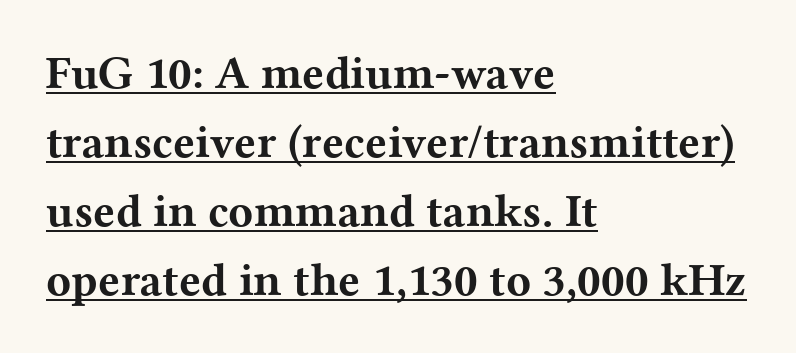
{"serif": "yes", "italic": "no", "bold": "yes", "weight": "bold", "width": "wide", "stroke_contrast": "medium", "x_height": "medium", "monospaced": "no", "underline": "yes", "align": "left", "line_spacing": "normal", "line_spacing_ratio": 1.5, "letter_spacing": "normal", "letter_spacing_em": 0.0, "glyph_px": 46}
